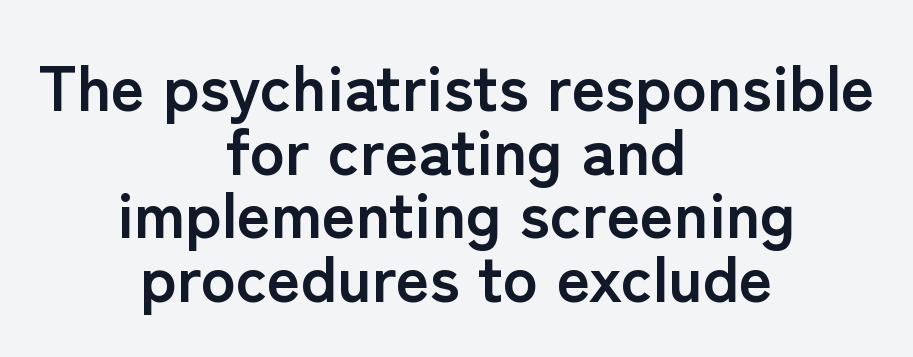
{"serif": "no", "italic": "no", "bold": "yes", "weight": "semibold", "width": "normal", "stroke_contrast": "low", "x_height": "medium", "monospaced": "no", "underline": "no", "align": "center", "line_spacing": "tight", "line_spacing_ratio": 0.98, "letter_spacing": "normal", "letter_spacing_em": 0.0, "glyph_px": 65}
